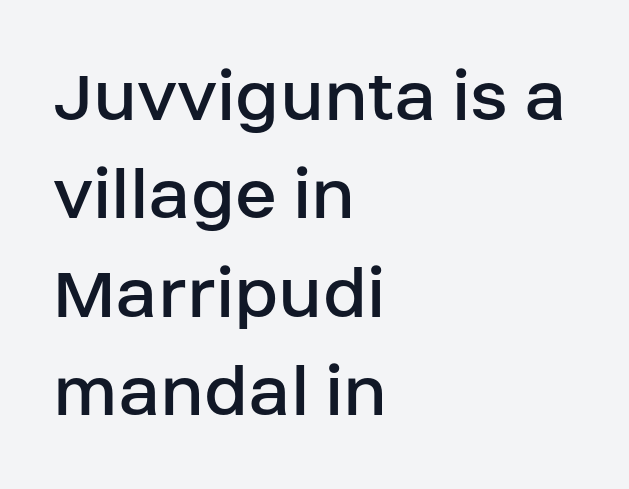
The image shows 78 px regular-weight sans-serif type, upright; set left-aligned, normal line spacing (1.26x), normal letter spacing, not underlined; low stroke contrast and a large x-height.
